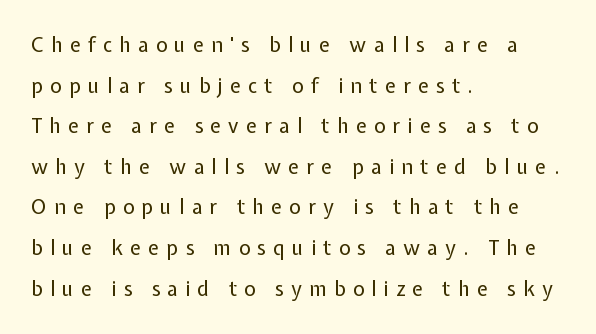
{"italic": "no", "bold": "no", "underline": "no", "align": "left", "line_spacing": "loose", "line_spacing_ratio": 2.03, "letter_spacing": "wide", "letter_spacing_em": 0.36, "glyph_px": 20}
